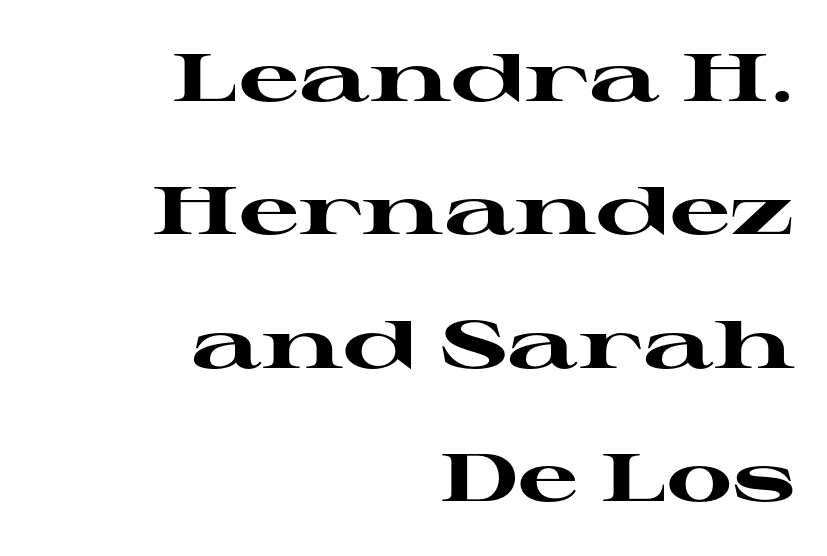
These lines were composed using upright roman letters. Yep, those are serifs on the letters. There is no visible air inserted between adjacent glyphs. This rendering features lettering with no underline. This block would shrink considerably if given ordinary leading; it's expanded now.
